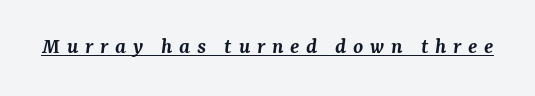
{"italic": "yes", "lean": "right", "slant_degrees": 7, "bold": "semi", "underline": "yes", "letter_spacing": "wide", "letter_spacing_em": 0.29, "glyph_px": 23}
